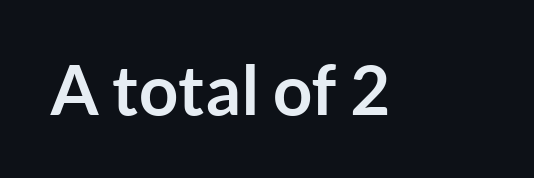
Q: Is the text bold? A: Yes.
Q: Is the text italic (slanted)? A: No, it is upright.
Q: Is the typeface a serif or a sans-serif typeface? A: Sans-serif.
Q: Is the text underlined? A: No.
Q: Is the spacing between letters normal or unusually wide? A: Normal.
Q: Width (condensed, normal, or wide)? A: Normal.
Q: Stroke contrast? A: Low.
Q: x-height? A: Medium.
Q: Monospaced? A: No.
